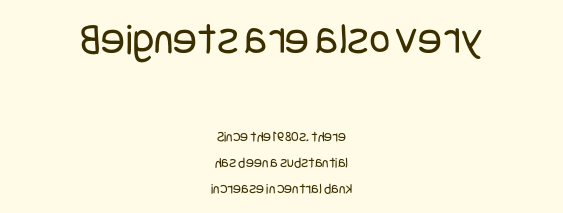
{"serif": "no", "italic": "no", "bold": "no", "weight": "regular", "width": "condensed", "stroke_contrast": "low", "x_height": "large", "underline": "no", "align": "center", "line_spacing_ratio": 1.72, "letter_spacing": "normal", "letter_spacing_em": 0.0, "larger_block": "first", "size_ratio": 3.0, "glyph_px": 45}
